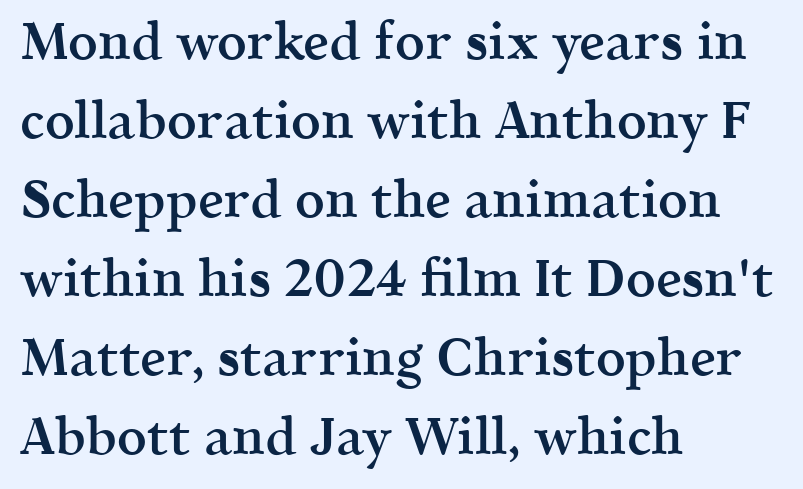
Q: Is the text bold? A: Semi-bold.
Q: Is the text italic (slanted)? A: No, it is upright.
Q: Is the typeface a serif or a sans-serif typeface? A: Serif.
Q: Is the text underlined? A: No.
Q: How is the paragraph aligned? A: Left-aligned.
Q: Is the spacing between letters normal or unusually wide? A: Normal.
Q: Is the spacing between lines tight, normal or loose? A: Normal.
Q: Width (condensed, normal, or wide)? A: Normal.
Q: x-height? A: Medium.
Q: Monospaced? A: No.
